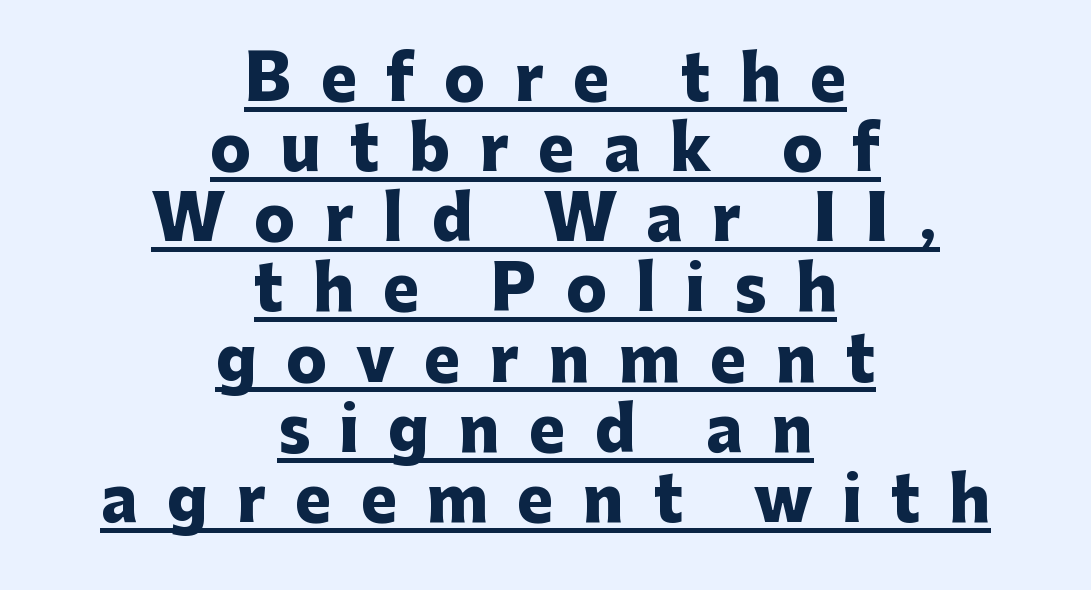
{"serif": "no", "italic": "no", "bold": "yes", "weight": "heavy", "width": "normal", "stroke_contrast": "low", "x_height": "medium", "monospaced": "no", "underline": "yes", "align": "center", "line_spacing": "tight", "line_spacing_ratio": 1.15, "letter_spacing": "wide", "letter_spacing_em": 0.48, "glyph_px": 61}
